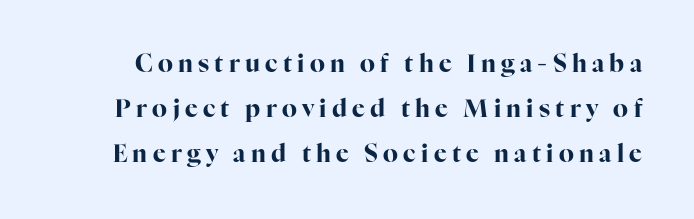
The image shows 24 px bold type, upright; set line spacing 1.87x, unusually wide letter spacing (+0.22 em), not underlined.
